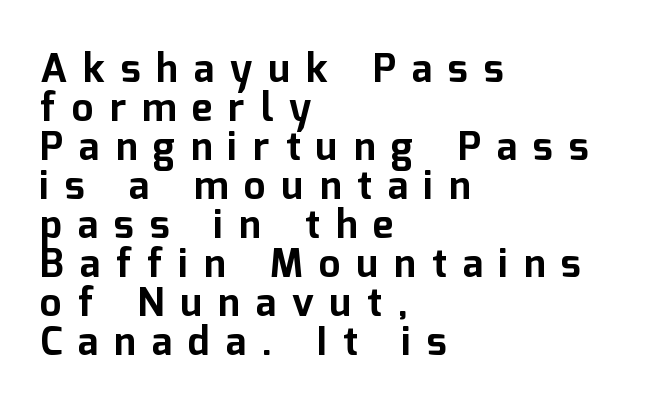
Q: Is the text bold? A: Yes.
Q: Is the text italic (slanted)? A: No, it is upright.
Q: Is the typeface a serif or a sans-serif typeface? A: Sans-serif.
Q: Is the text underlined? A: No.
Q: How is the paragraph aligned? A: Left-aligned.
Q: Is the spacing between letters normal or unusually wide? A: Unusually wide.
Q: Is the spacing between lines tight, normal or loose? A: Tight.
Q: Width (condensed, normal, or wide)? A: Normal.
Q: Stroke contrast? A: Low.
Q: x-height? A: Medium.
Q: Monospaced? A: No.
